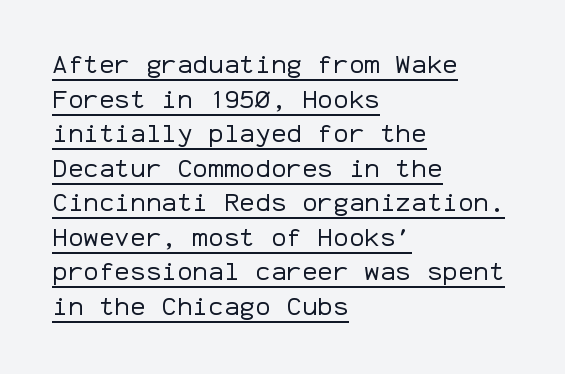
Q: Is the text bold? A: No.
Q: Is the text italic (slanted)? A: No, it is upright.
Q: Is the text underlined? A: Yes.
Q: How is the paragraph aligned? A: Left-aligned.
Q: Is the spacing between letters normal or unusually wide? A: Normal.
Q: Is the spacing between lines tight, normal or loose? A: Normal.
